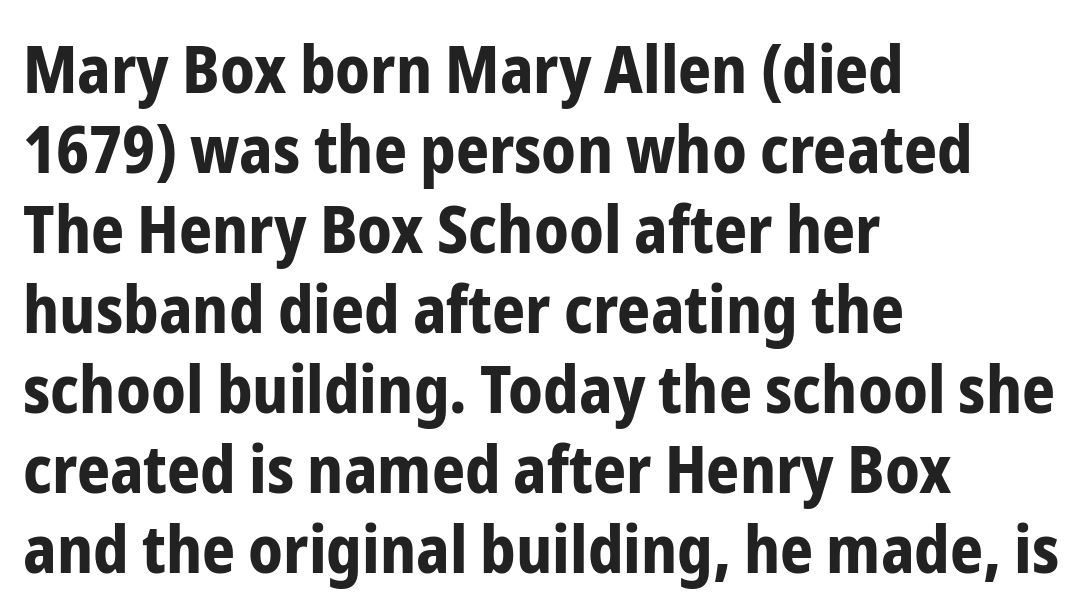
This sample has the flowing, uneven cadence of proportional lettering. Typesetter's note: full bold, strokes at maximum text heaviness. Posture: vertical. Note: no serifs on the glyphs. Short and long lines alike share a common starting point at left.
